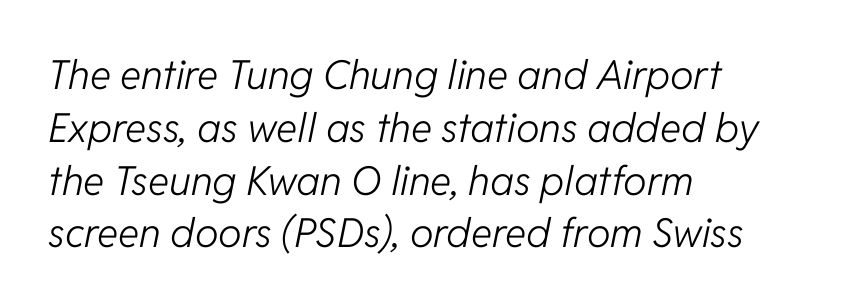
Q: Is the text bold? A: No.
Q: Is the text italic (slanted)? A: Yes, it leans right by about 11 degrees.
Q: Is the text underlined? A: No.
Q: How is the paragraph aligned? A: Left-aligned.
Q: Is the spacing between letters normal or unusually wide? A: Normal.
Q: Is the spacing between lines tight, normal or loose? A: Normal.
Q: Width (condensed, normal, or wide)? A: Normal.
Q: Stroke contrast? A: Low.
Q: x-height? A: Medium.
Q: Monospaced? A: No.
